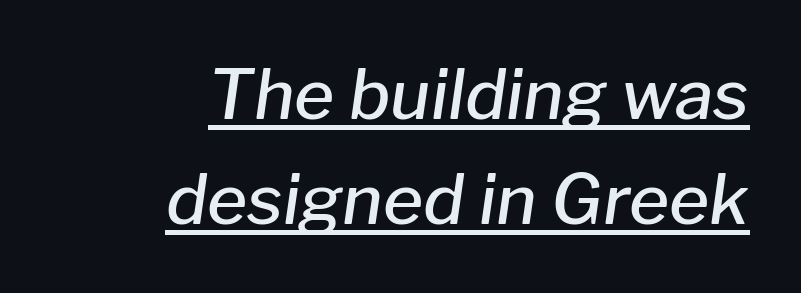
Q: Is the text bold? A: Semi-bold.
Q: Is the text italic (slanted)? A: Yes, it leans right by about 8 degrees.
Q: Is the text underlined? A: Yes.
Q: How is the paragraph aligned? A: Right-aligned.
Q: Is the spacing between letters normal or unusually wide? A: Normal.
Q: Is the spacing between lines tight, normal or loose? A: Normal.
Q: Width (condensed, normal, or wide)? A: Normal.
Q: Stroke contrast? A: Low.
Q: x-height? A: Medium.
Q: Monospaced? A: No.
